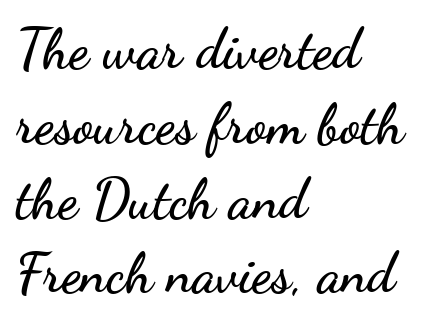
{"serif": "no", "width": "wide", "stroke_contrast": "low", "x_height": "small", "monospaced": "no", "underline": "no", "align": "left", "line_spacing": "normal", "line_spacing_ratio": 1.36, "letter_spacing": "normal", "letter_spacing_em": 0.0, "glyph_px": 55}
